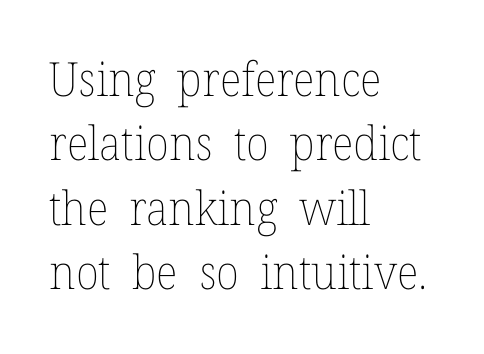
The passage is arranged the way most books set body copy — flush left. The specimen reads as upright at a glance. Characters follow at the spacing the type designer built in. Nobody drew a line under any word here. Vertical stems look standard width or narrower in stroke. Think of a printed novel: that variable character pitch is what you see here.
